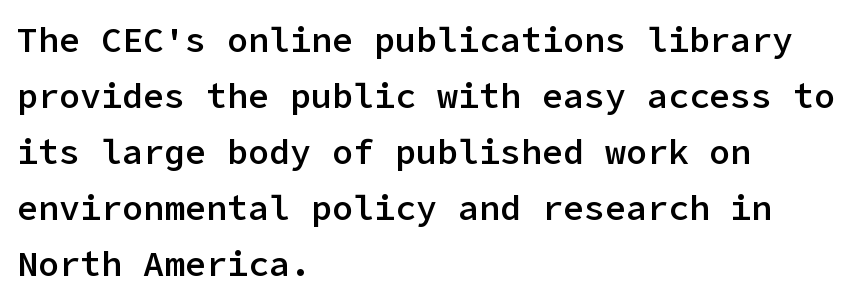
{"serif": "no", "italic": "no", "bold": "semi", "weight": "semibold", "width": "normal", "stroke_contrast": "low", "x_height": "medium", "underline": "no", "align": "left", "line_spacing": "normal", "line_spacing_ratio": 1.6, "letter_spacing": "normal", "letter_spacing_em": 0.0, "glyph_px": 35}
